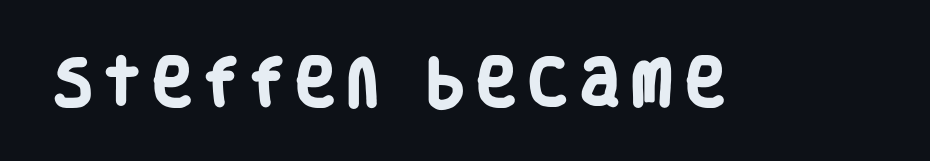
Only glyphs here, with clear space below each row. This is heavy type, rendered in bold. A typesetter would call this heavily tracked-out type. Spacing verdict: proportional, widths tailored to each character.
